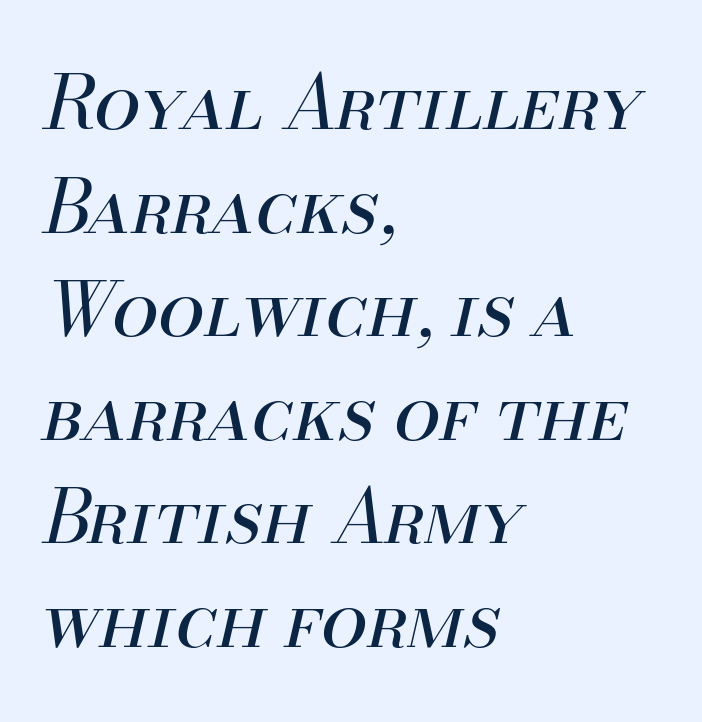
Q: Is the text bold? A: No.
Q: Is the text italic (slanted)? A: Yes, it leans right by about 13 degrees.
Q: Is the text underlined? A: No.
Q: How is the paragraph aligned? A: Left-aligned.
Q: Is the spacing between letters normal or unusually wide? A: Normal.
Q: Is the spacing between lines tight, normal or loose? A: Normal.
Q: Width (condensed, normal, or wide)? A: Normal.
Q: Stroke contrast? A: Medium.
Q: x-height? A: Small.
Q: Monospaced? A: No.
